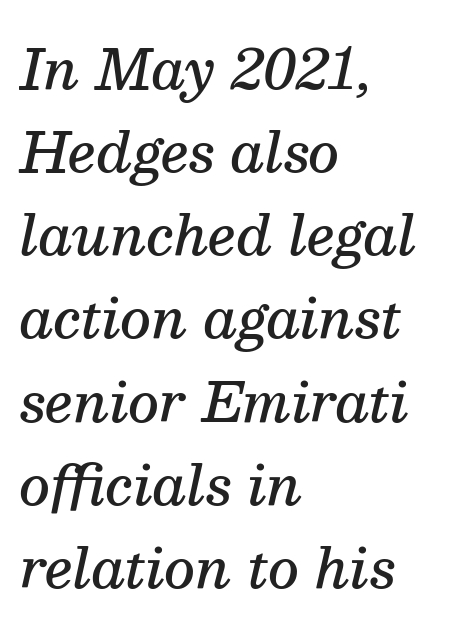
{"serif": "yes", "italic": "yes", "lean": "right", "slant_degrees": 13, "bold": "semi", "weight": "semibold", "width": "normal", "stroke_contrast": "medium", "x_height": "medium", "monospaced": "no", "underline": "no", "align": "left", "line_spacing": "normal", "line_spacing_ratio": 1.54, "letter_spacing": "normal", "letter_spacing_em": 0.0, "glyph_px": 54}
